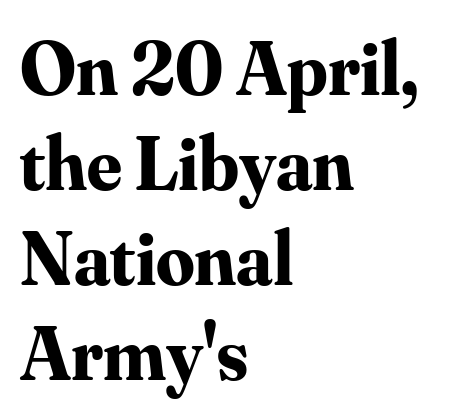
The image shows 76 px bold serif type, upright; set left-aligned, normal line spacing (1.25x), normal letter spacing, not underlined; medium stroke contrast and a small x-height.
